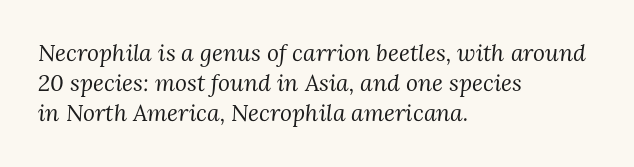
The image shows 23 px text type, italic (leaning right); set left-aligned, normal line spacing (1.31x), normal letter spacing, not underlined.
